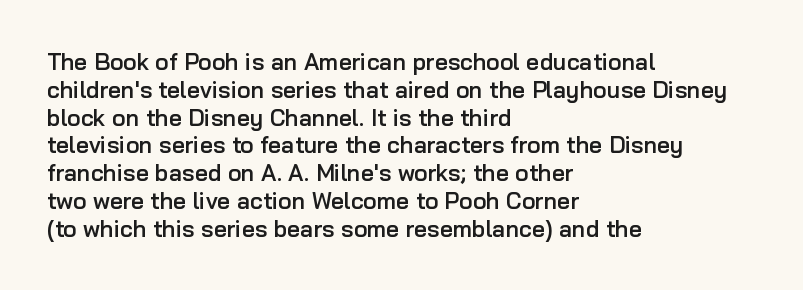
The image shows 23 px text type, upright; set left-aligned, line spacing 1.21x, normal letter spacing, not underlined.
